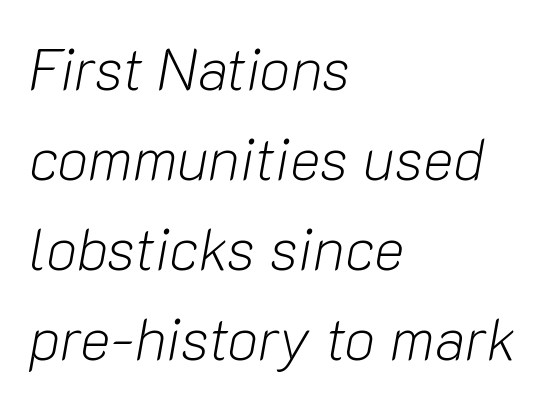
The image shows 58 px light type, italic (leaning right); set left-aligned, normal line spacing (1.55x), normal letter spacing, not underlined; low stroke contrast and a medium x-height.
